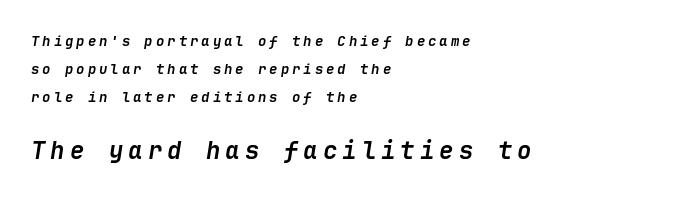
Q: Is the text bold? A: Yes.
Q: Is the text italic (slanted)? A: Yes, it leans right by about 9 degrees.
Q: Is the text underlined? A: No.
Q: How is the paragraph aligned? A: Left-aligned.
Q: Is the spacing between letters normal or unusually wide? A: Unusually wide.
Q: Is the spacing between lines tight, normal or loose? A: Loose.
Q: Which block of text is set in a larger size, the first (top) or the second (bottom)? A: The second (bottom) one.
